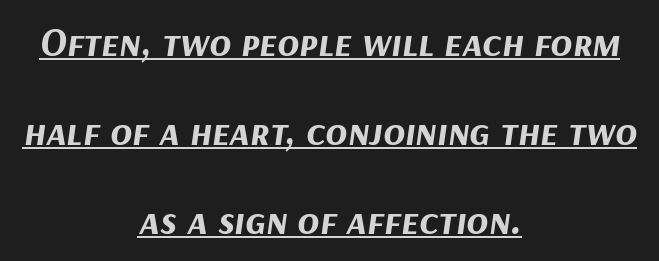
The image shows 40 px bold type, italic (leaning right); set centered, loose line spacing (2.22x), normal letter spacing, underlined; medium stroke contrast and a medium x-height.
